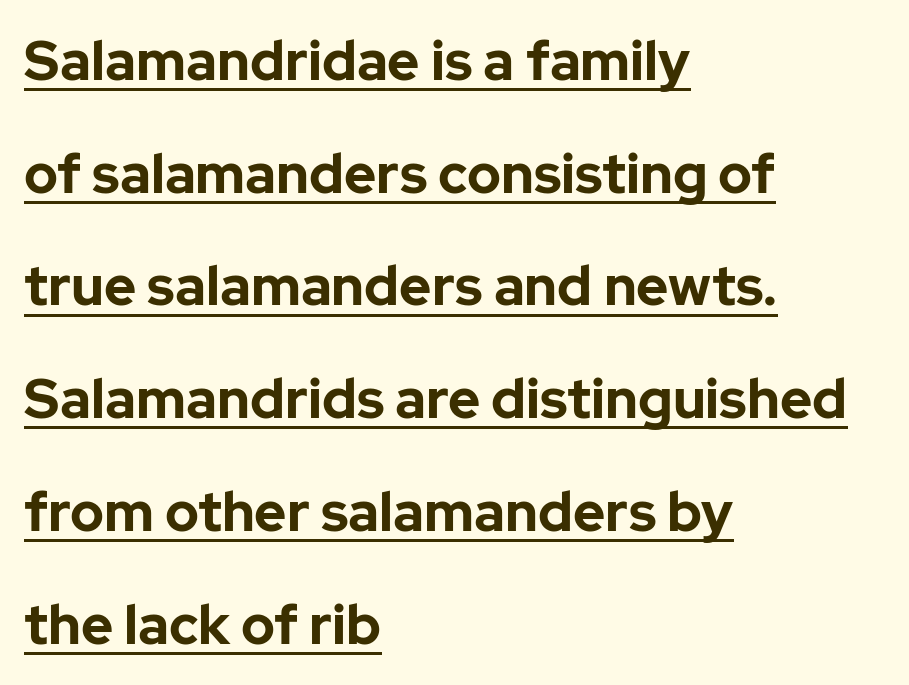
Q: Is the text bold? A: Yes.
Q: Is the text italic (slanted)? A: No, it is upright.
Q: Is the typeface a serif or a sans-serif typeface? A: Sans-serif.
Q: Is the text underlined? A: Yes.
Q: How is the paragraph aligned? A: Left-aligned.
Q: Is the spacing between letters normal or unusually wide? A: Normal.
Q: Is the spacing between lines tight, normal or loose? A: Loose.
Q: Width (condensed, normal, or wide)? A: Normal.
Q: Stroke contrast? A: Low.
Q: x-height? A: Medium.
Q: Monospaced? A: No.
